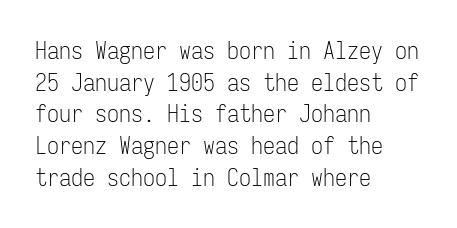
Leftover space on each line is placed entirely after the last word. The typesetting does not lean heavy: it is not bold. Honestly, the letter spacing is just normal — you wouldn't notice it. Underline: absent. If you drew a line through each stem, it would be perfectly vertical.
